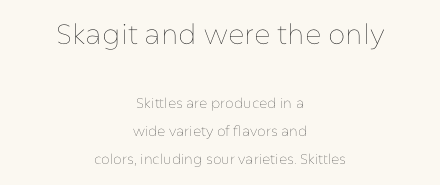
The image shows 28 px thin type, upright; set centered, loose line spacing (2.0x), normal letter spacing, not underlined; the first (top) block is 2.0x larger; low stroke contrast and a medium x-height.
